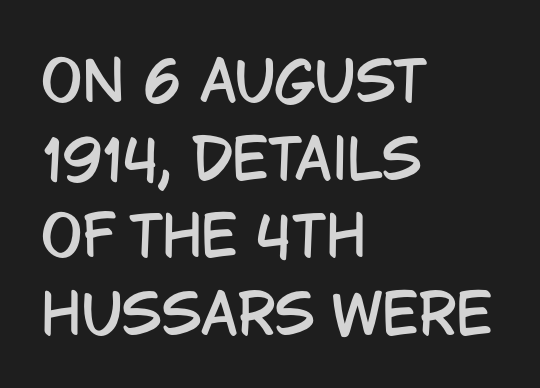
The image shows 55 px condensed sans-serif type, upright; set left-aligned, normal line spacing (1.41x), normal letter spacing, not underlined; low stroke contrast and a large x-height.
